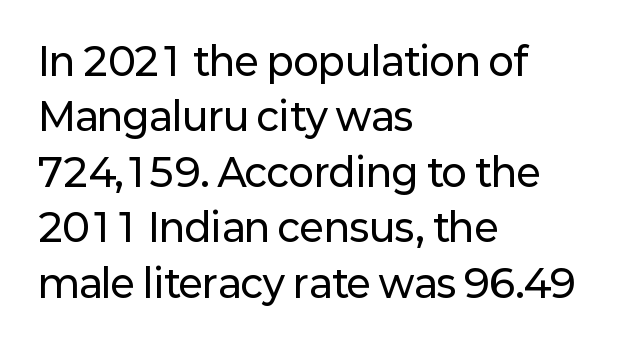
The space between consecutive lines is moderate. Classification — sans serif. The area under the type is left untouched. Compared with typical body copy, the letter spacing here is the same.
